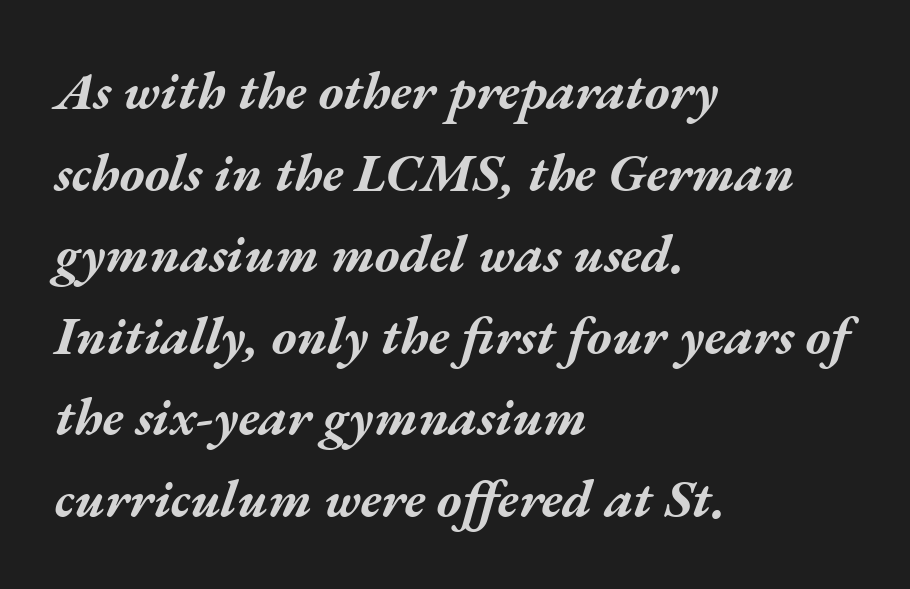
The image shows 53 px bold, wide type, italic (leaning right); set left-aligned, normal line spacing (1.54x), normal letter spacing, not underlined; medium stroke contrast and a medium x-height.
